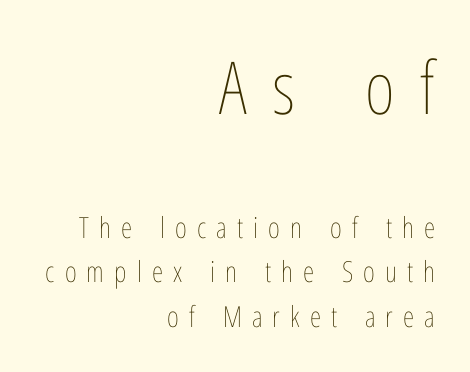
{"italic": "no", "bold": "no", "weight": "thin", "width": "condensed", "stroke_contrast": "low", "x_height": "medium", "monospaced": "no", "underline": "no", "align": "right", "line_spacing": "normal", "line_spacing_ratio": 1.55, "letter_spacing": "wide", "letter_spacing_em": 0.35, "larger_block": "first", "size_ratio": 2.52, "glyph_px": 73}
